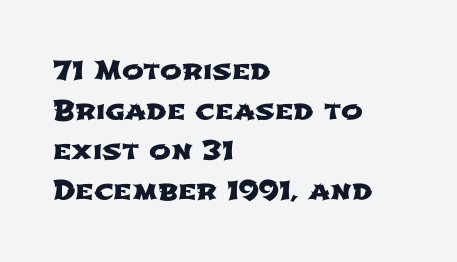
Q: Is the text underlined? A: No.
Q: How is the paragraph aligned? A: Left-aligned.
Q: Is the spacing between letters normal or unusually wide? A: Normal.
Q: Is the spacing between lines tight, normal or loose? A: Normal.
